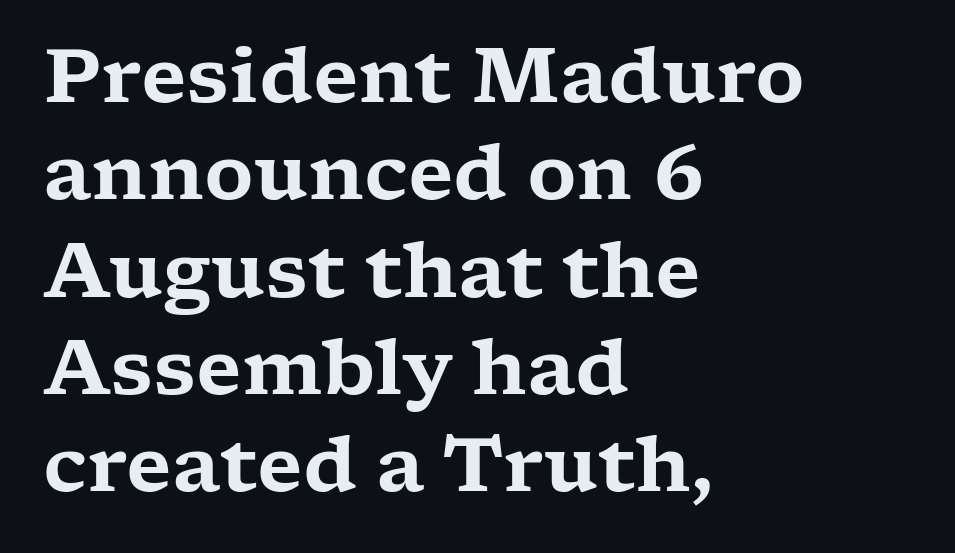
Leftover space on each line is placed entirely after the last word. Between one letter and the next there's only the usual sliver of space. Check under the words: just untouched page. Normally led — the rows are evenly, conventionally spaced. Is this a fixed-width face? No — the glyphs have proportional, varying widths.
